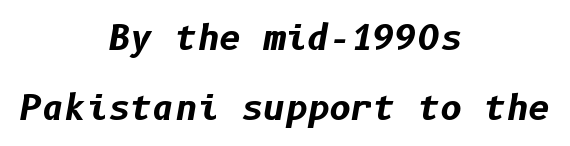
{"italic": "yes", "lean": "right", "slant_degrees": 10, "bold": "yes", "weight": "bold", "width": "normal", "stroke_contrast": "low", "x_height": "medium", "underline": "no", "align": "center", "line_spacing": "loose", "line_spacing_ratio": 2.05, "letter_spacing": "normal", "letter_spacing_em": 0.0, "glyph_px": 34}
